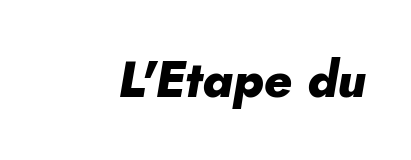
Q: Is the text bold? A: Yes.
Q: Is the text italic (slanted)? A: Yes, it leans right by about 10 degrees.
Q: Is the text underlined? A: No.
Q: Is the spacing between letters normal or unusually wide? A: Normal.
Q: Width (condensed, normal, or wide)? A: Normal.
Q: Stroke contrast? A: Low.
Q: x-height? A: Small.
Q: Monospaced? A: No.
